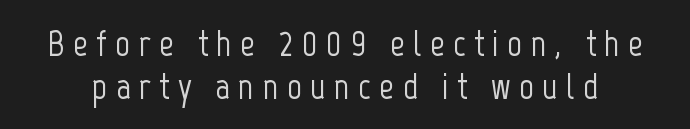
Proportional: the letters do not fall into vertical columns. Descenders are the only things crossing below the line. You could barely slide anything between these rows. Loose tracking; the words dissolve into strings of separated letters.
